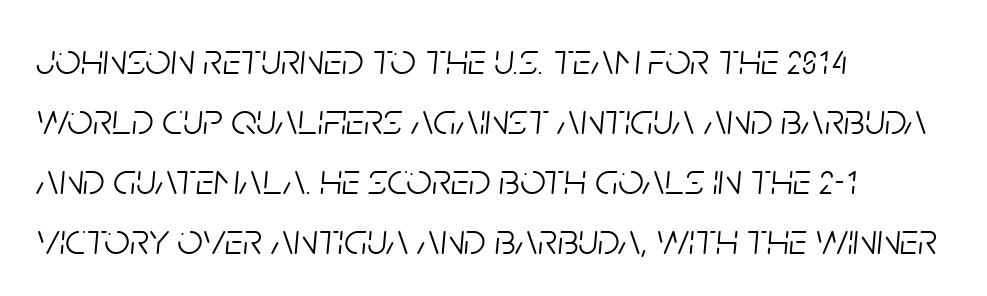
No letter is thick-stroked: the sample isn't bold. Short and long lines alike share a common starting point at left. The space directly below the letters is spotless. Short note: letters normally spaced.
